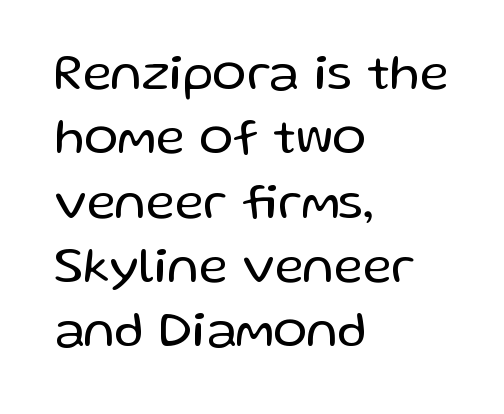
{"serif": "no", "italic": "no", "bold": "no", "weight": "regular", "width": "normal", "stroke_contrast": "low", "x_height": "medium", "monospaced": "no", "underline": "no", "align": "left", "line_spacing": "normal", "line_spacing_ratio": 1.26, "letter_spacing": "normal", "letter_spacing_em": 0.0, "glyph_px": 51}
